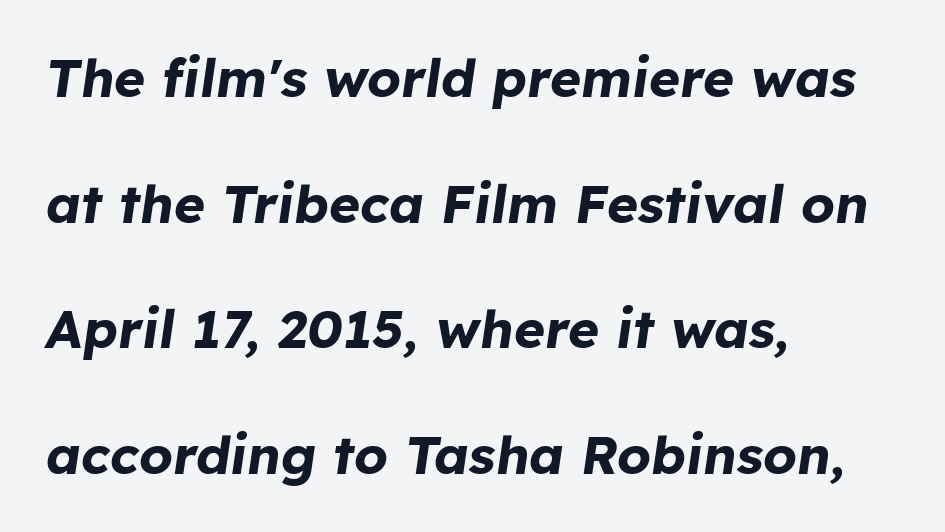
{"italic": "yes", "lean": "right", "slant_degrees": 8, "bold": "yes", "weight": "bold", "width": "normal", "stroke_contrast": "low", "x_height": "medium", "monospaced": "no", "underline": "no", "align": "left", "line_spacing": "loose", "line_spacing_ratio": 2.37, "letter_spacing": "normal", "letter_spacing_em": 0.0, "glyph_px": 53}
